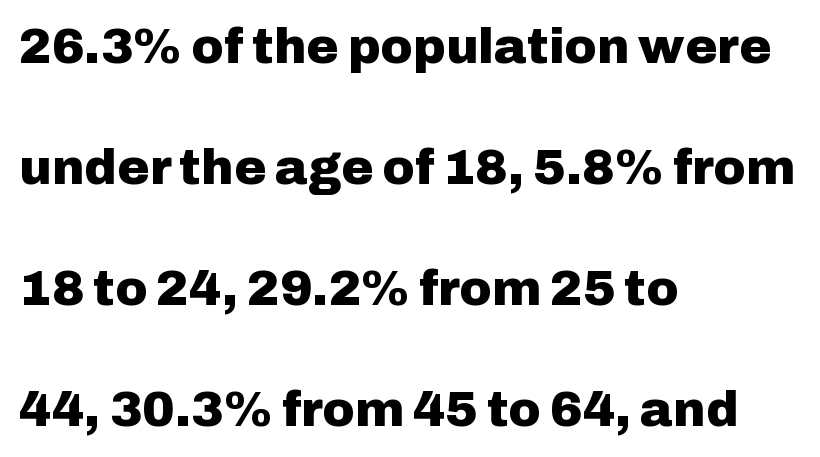
A bare baseline throughout the passage. Quick note: interline space is abundant. Proportional: the letters do not fall into vertical columns. Ascenders rise straight up at ninety degrees. Short note: letters normally spaced. In terms of weight, the rendering is a true, heavy bold.
